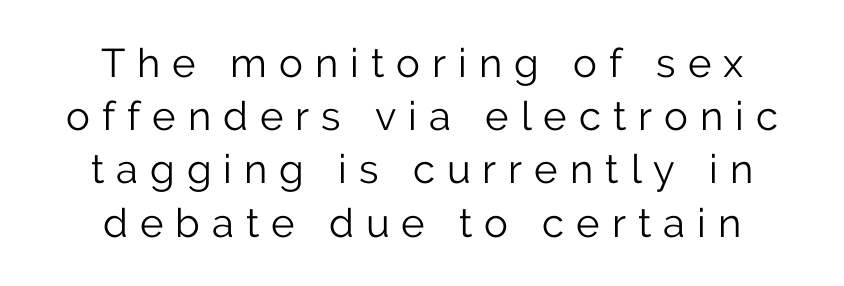
The face used here is proportionally spaced, like ordinary book or web type. Notice how descenders clear the ascenders below comfortably — that's standard leading. This rendering employs a face without finishing strokes, i.e., a sans-serif. Casual observation: everything's sitting right in the middle. Check under the words: just untouched page. The characters are drawn with everyday or finer stroke widths.
